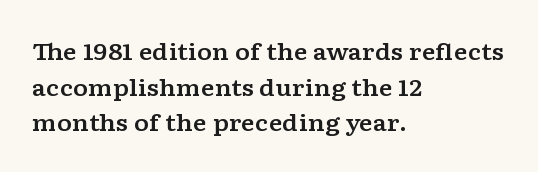
The image shows 23 px text type, upright; set left-aligned, normal line spacing (1.55x), normal letter spacing, not underlined.
